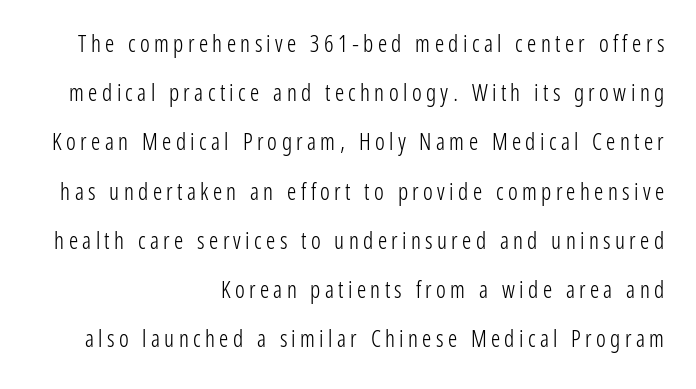
The image shows 23 px text type, upright; set right-aligned, loose line spacing (2.14x), not underlined.
